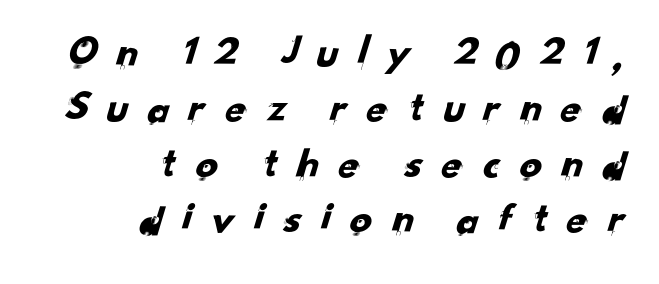
Q: Is the typeface a serif or a sans-serif typeface? A: Sans-serif.
Q: Is the text underlined? A: No.
Q: How is the paragraph aligned? A: Right-aligned.
Q: Is the spacing between letters normal or unusually wide? A: Unusually wide.
Q: Is the spacing between lines tight, normal or loose? A: Normal.
Q: Width (condensed, normal, or wide)? A: Normal.
Q: Stroke contrast? A: Low.
Q: x-height? A: Small.
Q: Monospaced? A: No.
